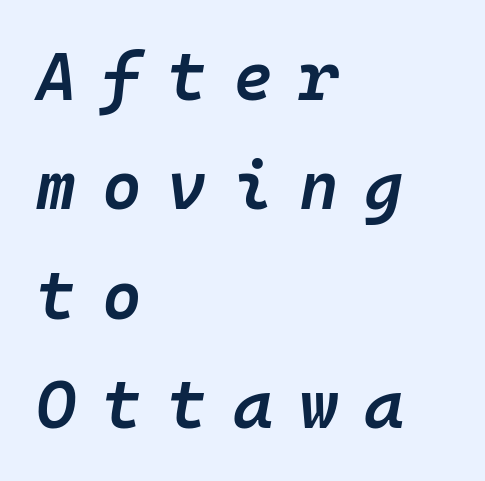
The image shows 68 px semibold type, italic (leaning right), monospaced; set left-aligned, normal line spacing (1.61x), unusually wide letter spacing (+0.38 em), not underlined; low stroke contrast and a medium x-height.
